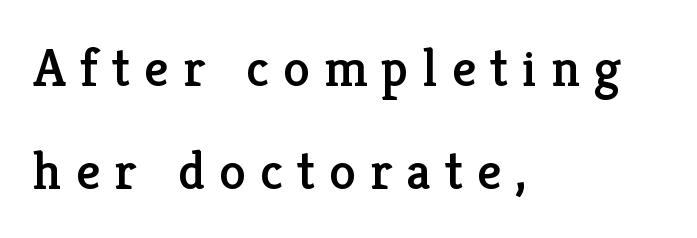
{"serif": "yes", "italic": "no", "width": "normal", "stroke_contrast": "low", "x_height": "medium", "monospaced": "no", "underline": "no", "align": "left", "line_spacing": "loose", "line_spacing_ratio": 1.9, "letter_spacing": "wide", "letter_spacing_em": 0.26, "glyph_px": 54}
